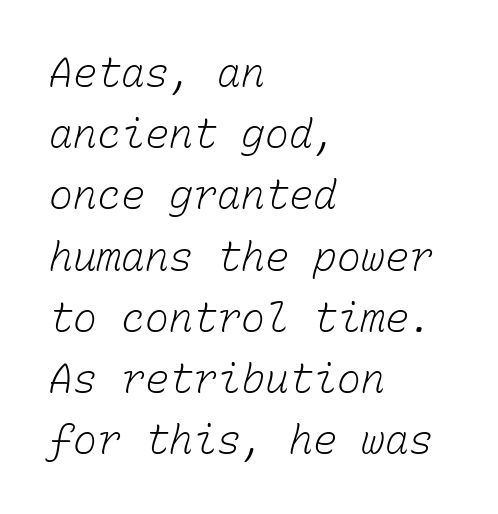
The letterforms sit at book weight or below. This sample has the even, mechanical cadence of fixed-width lettering. What's the leading like? Ordinary, nothing unusual. The lines are quadded left. The foot of each line stays bare and open.
